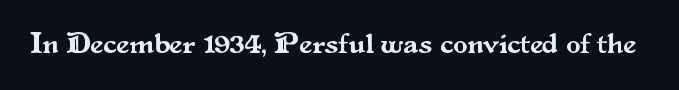
Q: Is the text italic (slanted)? A: No, it is upright.
Q: Is the typeface a serif or a sans-serif typeface? A: Serif.
Q: Is the text underlined? A: No.
Q: Is the spacing between letters normal or unusually wide? A: Normal.
Q: Width (condensed, normal, or wide)? A: Normal.
Q: Stroke contrast? A: Medium.
Q: x-height? A: Small.
Q: Monospaced? A: No.
